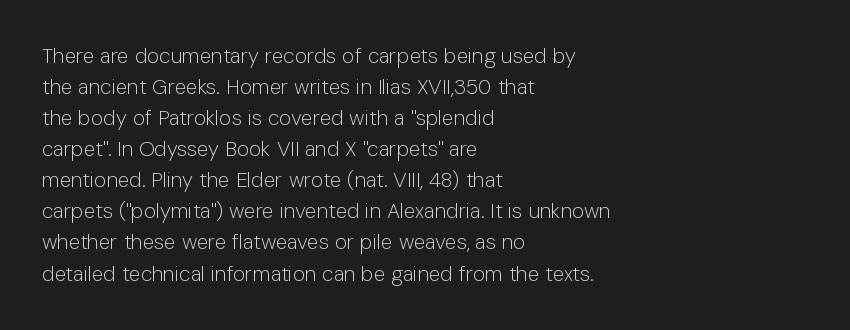
{"italic": "no", "bold": "no", "underline": "no", "align": "left", "line_spacing": "normal", "line_spacing_ratio": 1.48, "letter_spacing": "normal", "letter_spacing_em": 0.0, "glyph_px": 21}
